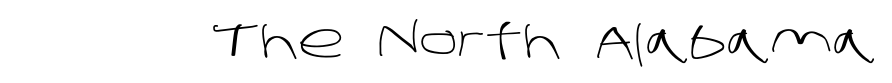
The image shows 48 px light sans-serif type; set normal letter spacing, not underlined; low stroke contrast and a large x-height.
